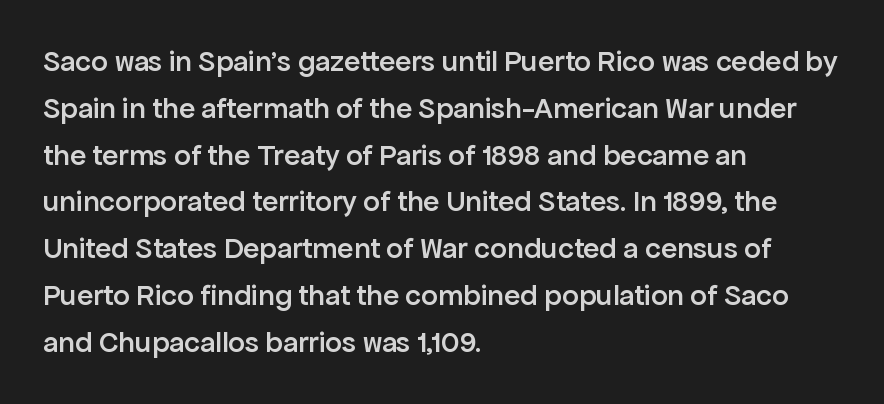
The image shows 30 px semibold sans-serif type, upright; set left-aligned, normal line spacing (1.56x), normal letter spacing, not underlined; low stroke contrast and a medium x-height.
